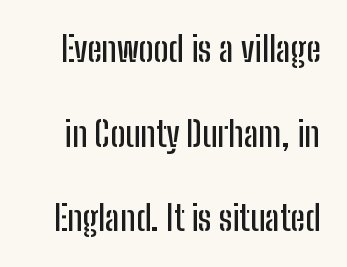
{"serif": "no", "italic": "no", "width": "condensed", "stroke_contrast": "low", "x_height": "medium", "monospaced": "no", "underline": "no", "line_spacing": "loose", "line_spacing_ratio": 2.42, "letter_spacing": "normal", "letter_spacing_em": 0.0, "glyph_px": 35}
